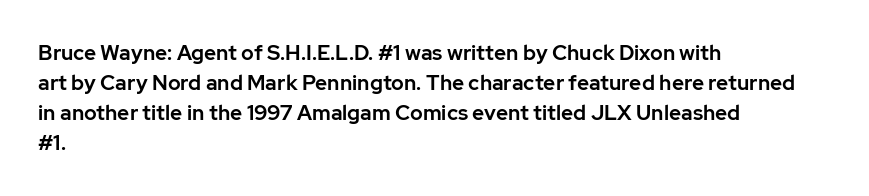
The gaps between neighbouring characters are ordinary and unremarkable. This rendering uses left alignment, leaving the right contour irregular. Horizontal bands of white between lines are of average thickness. The strip under each line holds only bare page. It's the straight-up-and-down kind of type.
